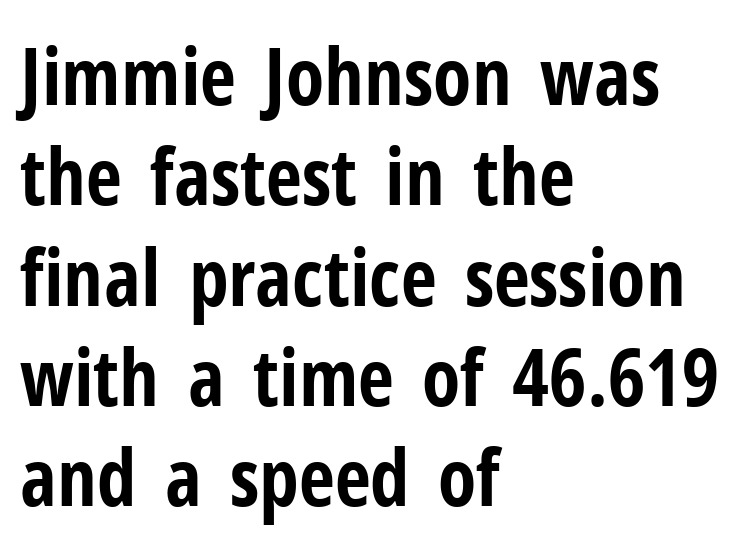
You can tell it's not italic because the verticals are truly vertical. Does the copy run flush right? No — it runs flush left. The characters look thick and weighty, a clear bold. The specimen omits any rule beneath the text block's lines. These lines are rendered in a variable-pitch font.
